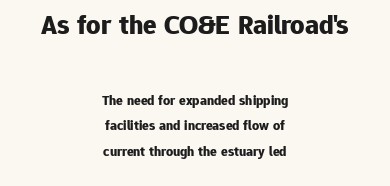
{"serif": "no", "italic": "no", "bold": "yes", "weight": "bold", "width": "normal", "stroke_contrast": "low", "x_height": "medium", "monospaced": "no", "underline": "no", "align": "center", "line_spacing_ratio": 1.81, "letter_spacing": "normal", "letter_spacing_em": 0.0, "larger_block": "first", "size_ratio": 2.0, "glyph_px": 28}
